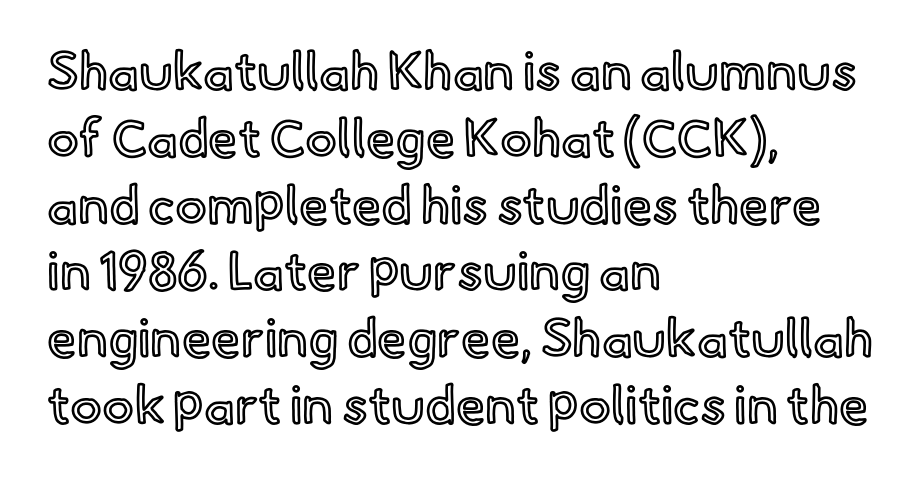
Look at the tracking — it's just the regular setting, nothing added. Underlining? Definitely not there. If you drew a line through each stem, it would be perfectly vertical. Successive baselines arrive at the customary interval. Proportional: the letters do not fall into vertical columns. Teacher's note: observe the even left margin — that is flush-left alignment.
